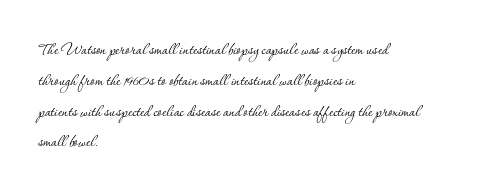
{"bold": "no", "underline": "no", "align": "left", "line_spacing": "normal", "line_spacing_ratio": 1.54, "letter_spacing": "normal", "letter_spacing_em": 0.0, "glyph_px": 20}
